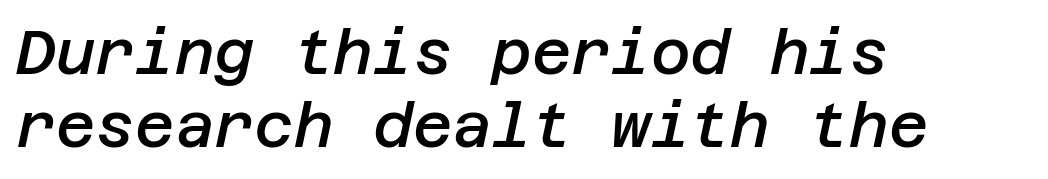
Q: Is the text bold? A: Semi-bold.
Q: Is the text italic (slanted)? A: Yes, it leans right by about 12 degrees.
Q: Is the text underlined? A: No.
Q: How is the paragraph aligned? A: Left-aligned.
Q: Is the spacing between letters normal or unusually wide? A: Normal.
Q: Width (condensed, normal, or wide)? A: Normal.
Q: Stroke contrast? A: Low.
Q: x-height? A: Large.
